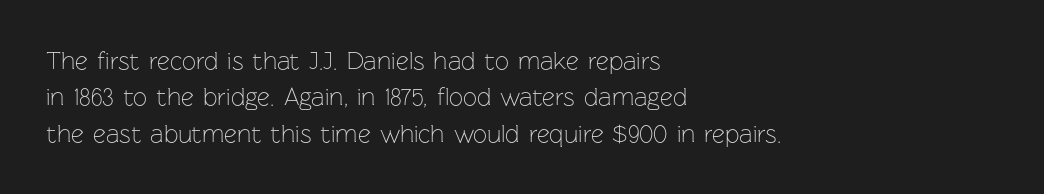
In terms of posture, this sample is upright. The passage shown has conventional tracking throughout. The zone under the glyphs is completely vacant. The lines are quadded left. These glyphs show unthickened strokes, regular width or finer. Rows of type keep a routine distance in the vertical direction.
